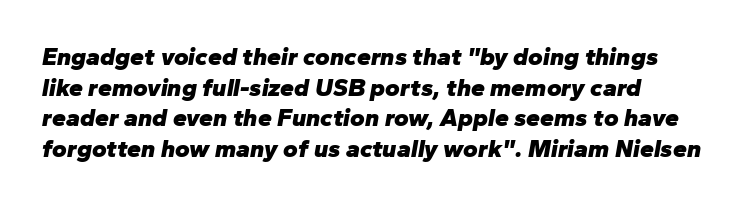
The image shows 25 px bold type, italic (leaning right); set line spacing 1.23x, normal letter spacing, not underlined.
